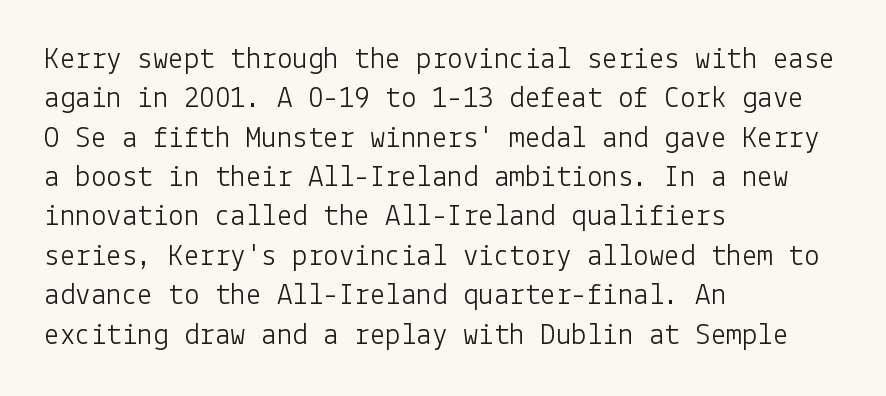
Q: Is the text bold? A: No.
Q: Is the text italic (slanted)? A: No, it is upright.
Q: Is the typeface a serif or a sans-serif typeface? A: Sans-serif.
Q: Is the text underlined? A: No.
Q: How is the paragraph aligned? A: Left-aligned.
Q: Is the spacing between letters normal or unusually wide? A: Normal.
Q: Is the spacing between lines tight, normal or loose? A: Normal.
Q: Width (condensed, normal, or wide)? A: Normal.
Q: Stroke contrast? A: Low.
Q: x-height? A: Medium.
